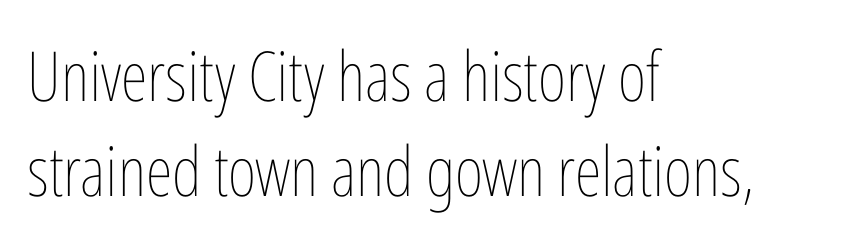
The image shows 69 px thin, condensed type, upright; set left-aligned, normal line spacing (1.38x), normal letter spacing, not underlined; low stroke contrast and a medium x-height.
